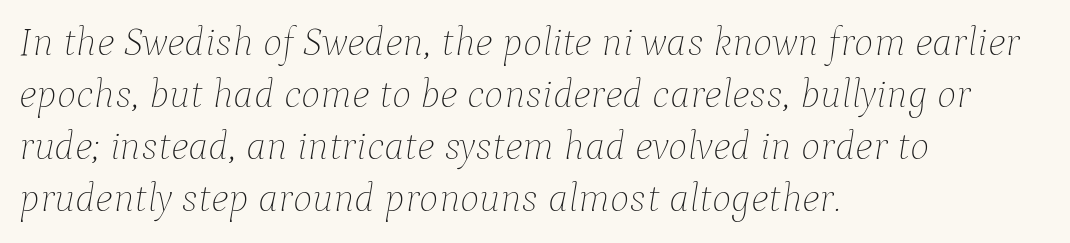
The image shows 41 px thin type, italic (leaning right); set left-aligned, normal line spacing (1.27x), normal letter spacing, not underlined; low stroke contrast and a medium x-height.
